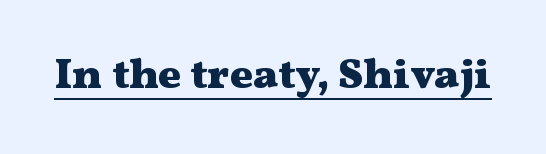
The characters display serif detailing at their extremities. Every stem runs plumb, perpendicular to the baseline. You can see a thin bar hugging the bottom of the glyphs. Short note: letters normally spaced.
